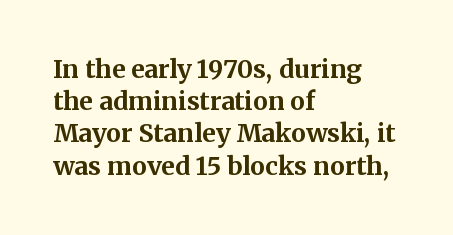
The image shows 25 px bold type, upright; set left-aligned, normal line spacing (1.29x), normal letter spacing, not underlined.
